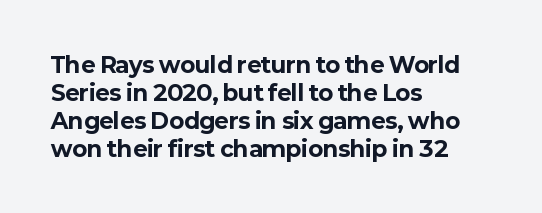
The image shows 22 px bold type, upright; set left-aligned, normal line spacing (1.27x), normal letter spacing, not underlined.
